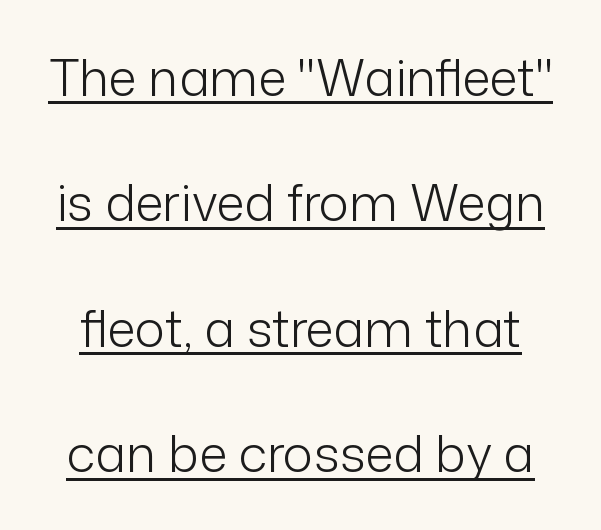
The image shows 51 px light sans-serif type, upright; set loose line spacing (2.46x), normal letter spacing, underlined; low stroke contrast and a medium x-height.
